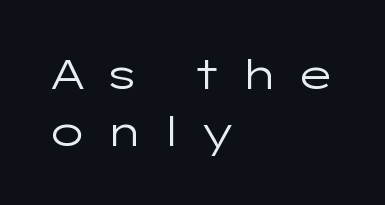
Spacing between characters has been opened up far beyond the box default. Unmarked baselines from the first word to the last. The cut favours lightness, reaching ordinary text weight at its darkest. Is this a fixed-width face? No — the glyphs have proportional, varying widths.
